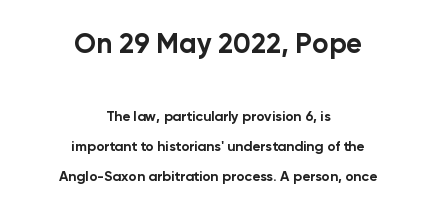
Q: Is the text bold? A: Yes.
Q: Is the text italic (slanted)? A: No, it is upright.
Q: Is the typeface a serif or a sans-serif typeface? A: Sans-serif.
Q: Is the text underlined? A: No.
Q: How is the paragraph aligned? A: Centered.
Q: Is the spacing between letters normal or unusually wide? A: Normal.
Q: Is the spacing between lines tight, normal or loose? A: Loose.
Q: Which block of text is set in a larger size, the first (top) or the second (bottom)? A: The first (top) one.
Q: Width (condensed, normal, or wide)? A: Normal.
Q: Stroke contrast? A: Low.
Q: x-height? A: Medium.
Q: Monospaced? A: No.
